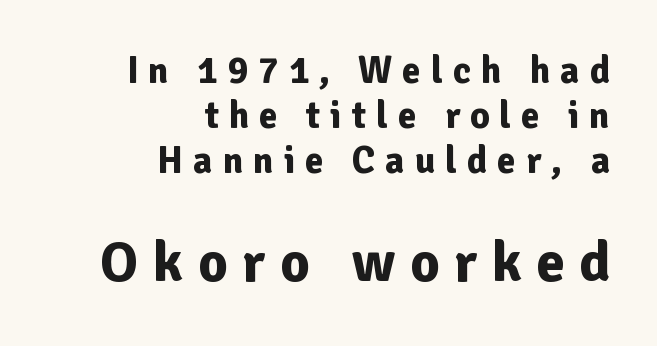
The image shows 57 px bold sans-serif type, upright; set right-aligned, line spacing 1.18x, unusually wide letter spacing (+0.26 em), not underlined; the second (bottom) block is 1.5x larger; low stroke contrast and a medium x-height.
